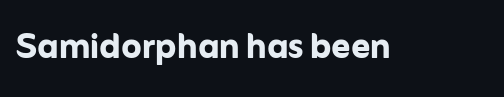
Q: Is the text bold? A: Yes.
Q: Is the text italic (slanted)? A: No, it is upright.
Q: Is the typeface a serif or a sans-serif typeface? A: Sans-serif.
Q: Is the text underlined? A: No.
Q: Is the spacing between letters normal or unusually wide? A: Normal.
Q: Width (condensed, normal, or wide)? A: Normal.
Q: Stroke contrast? A: Low.
Q: x-height? A: Medium.
Q: Monospaced? A: No.
